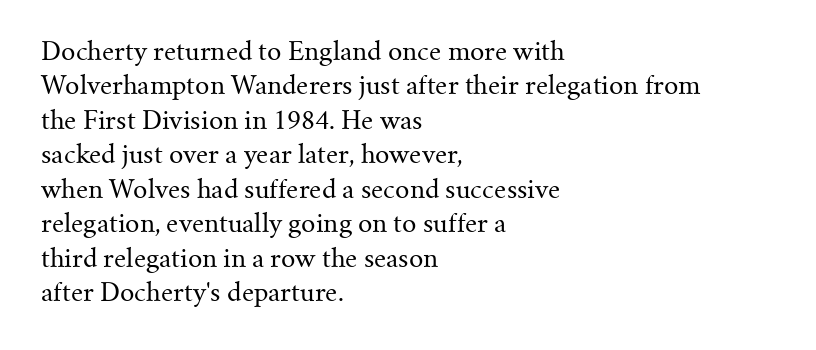
{"italic": "no", "bold": "no", "underline": "no", "align": "left", "line_spacing": "normal", "line_spacing_ratio": 1.38, "letter_spacing": "normal", "letter_spacing_em": 0.0, "glyph_px": 25}
